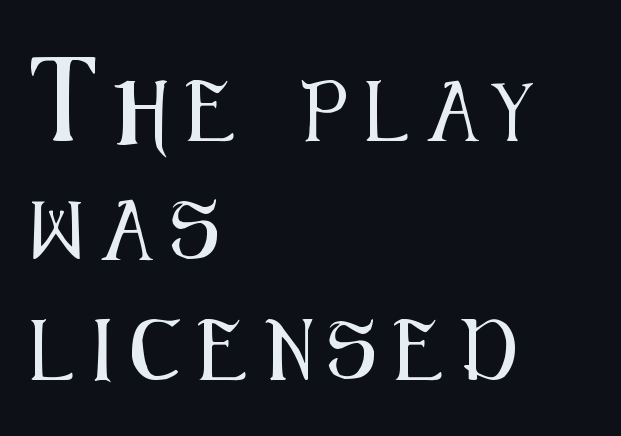
The image shows 60 px condensed type, upright; set left-aligned, loose line spacing (1.99x), unusually wide letter spacing (+0.31 em), not underlined; medium stroke contrast and a medium x-height.
